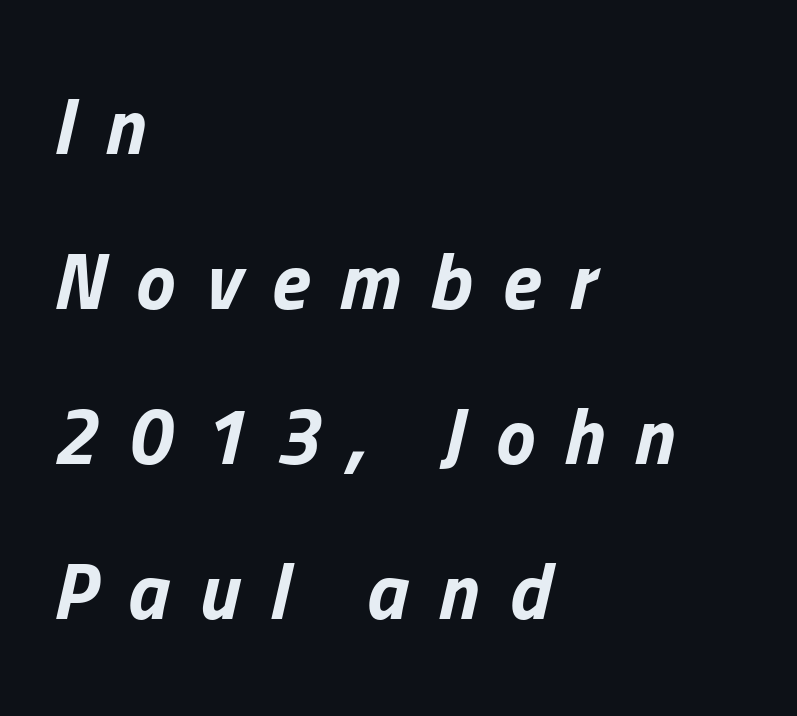
The image shows 79 px bold type, italic (leaning right); set left-aligned, loose line spacing (1.96x), unusually wide letter spacing (+0.38 em), not underlined; low stroke contrast and a medium x-height.
